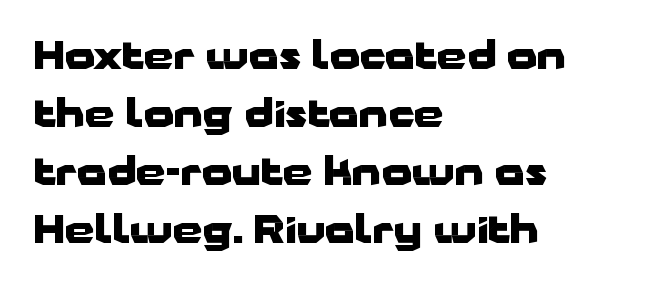
{"serif": "no", "italic": "no", "bold": "yes", "weight": "heavy", "width": "wide", "stroke_contrast": "low", "x_height": "medium", "monospaced": "no", "underline": "no", "align": "left", "line_spacing": "normal", "line_spacing_ratio": 1.53, "letter_spacing": "normal", "letter_spacing_em": 0.0, "glyph_px": 38}
